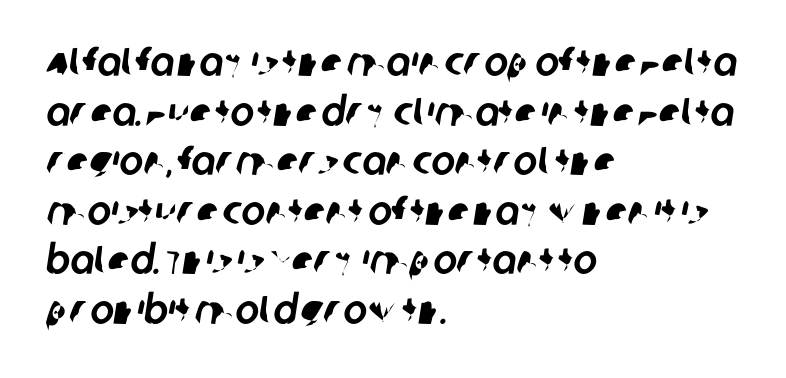
{"serif": "no", "width": "normal", "stroke_contrast": "low", "x_height": "large", "monospaced": "no", "underline": "no", "align": "left", "line_spacing_ratio": 1.24, "letter_spacing": "normal", "letter_spacing_em": 0.0, "glyph_px": 40}
